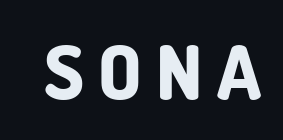
Q: Is the text bold? A: Yes.
Q: Is the text italic (slanted)? A: No, it is upright.
Q: Is the typeface a serif or a sans-serif typeface? A: Sans-serif.
Q: Is the text underlined? A: No.
Q: Width (condensed, normal, or wide)? A: Normal.
Q: Stroke contrast? A: Low.
Q: x-height? A: Small.
Q: Monospaced? A: No.
